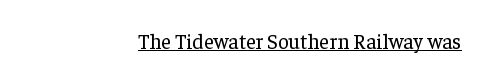
Q: Is the text bold? A: No.
Q: Is the text italic (slanted)? A: No, it is upright.
Q: Is the text underlined? A: Yes.
Q: How is the paragraph aligned? A: Right-aligned.
Q: Is the spacing between letters normal or unusually wide? A: Normal.
